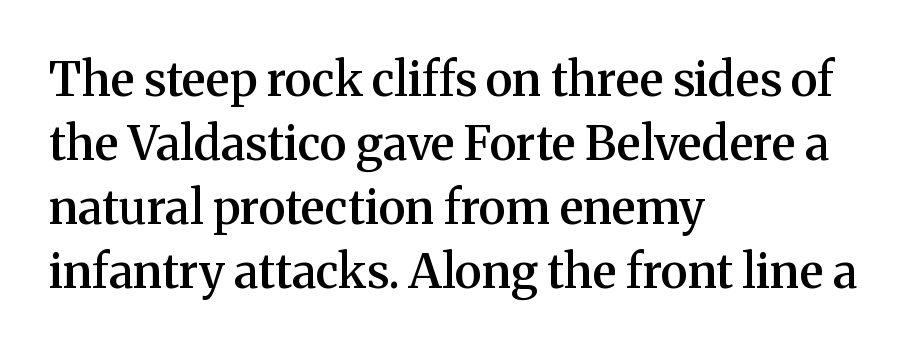
Q: Is the text bold? A: Semi-bold.
Q: Is the text italic (slanted)? A: No, it is upright.
Q: Is the typeface a serif or a sans-serif typeface? A: Serif.
Q: Is the text underlined? A: No.
Q: How is the paragraph aligned? A: Left-aligned.
Q: Is the spacing between letters normal or unusually wide? A: Normal.
Q: Is the spacing between lines tight, normal or loose? A: Normal.
Q: Width (condensed, normal, or wide)? A: Normal.
Q: Stroke contrast? A: Medium.
Q: x-height? A: Medium.
Q: Monospaced? A: No.
